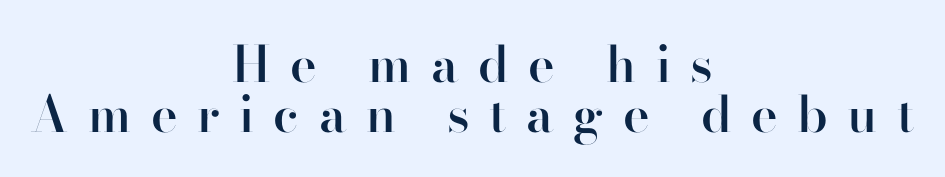
The image shows 50 px semibold sans-serif type, upright; set centered, tight line spacing (1.0x), unusually wide letter spacing (+0.39 em), not underlined; high stroke contrast and a small x-height.
